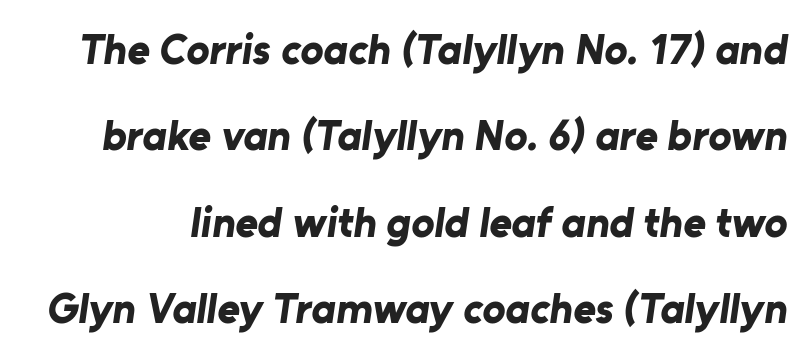
Q: Is the text bold? A: Yes.
Q: Is the typeface a serif or a sans-serif typeface? A: Sans-serif.
Q: Is the text underlined? A: No.
Q: Is the spacing between letters normal or unusually wide? A: Normal.
Q: Is the spacing between lines tight, normal or loose? A: Loose.
Q: Width (condensed, normal, or wide)? A: Normal.
Q: Stroke contrast? A: Low.
Q: x-height? A: Medium.
Q: Monospaced? A: No.
